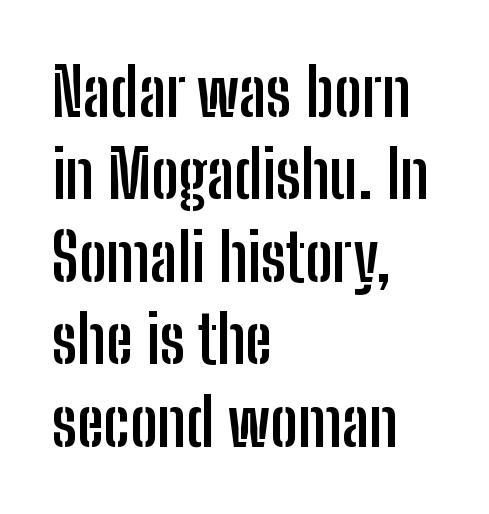
Notice how the stems are strictly vertical — no italics here. The type is set solid horizontally, with unmodified tracking. The specimen omits any rule beneath the text block's lines. Looks like regular typesetting: each glyph gets only the width it needs.
